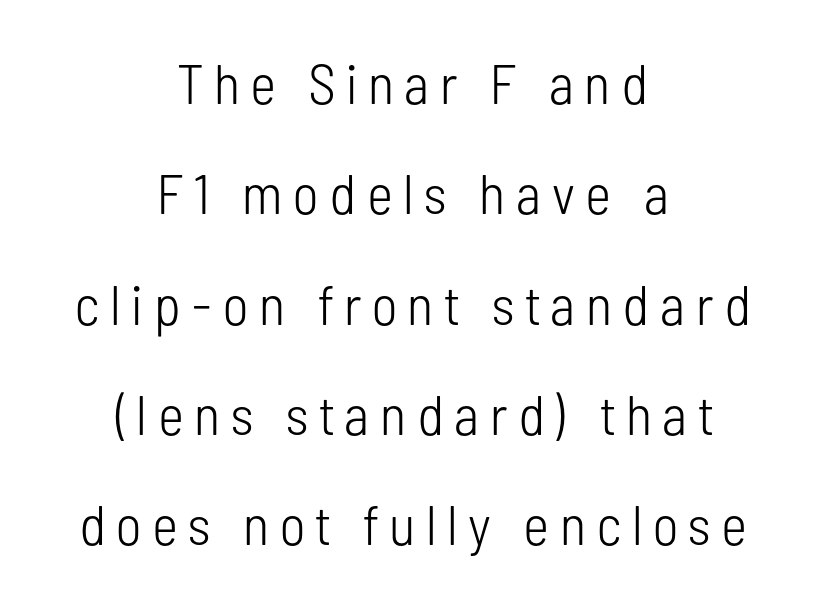
{"serif": "no", "italic": "no", "bold": "no", "weight": "light", "width": "condensed", "stroke_contrast": "low", "x_height": "medium", "monospaced": "no", "underline": "no", "align": "center", "line_spacing": "loose", "line_spacing_ratio": 1.97, "glyph_px": 56}
